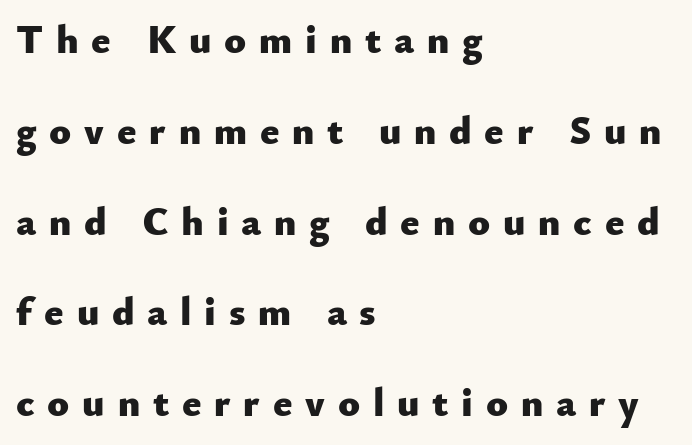
The rendering uses a large line-height, opening up the rows. Weight check: bold — yes, fully. Do the characters align in a grid? No, the font is proportional. Look at the bottom of the vertical strokes: they stop flat, with no serifs. Italic? Not at all — the glyphs are vertical.
